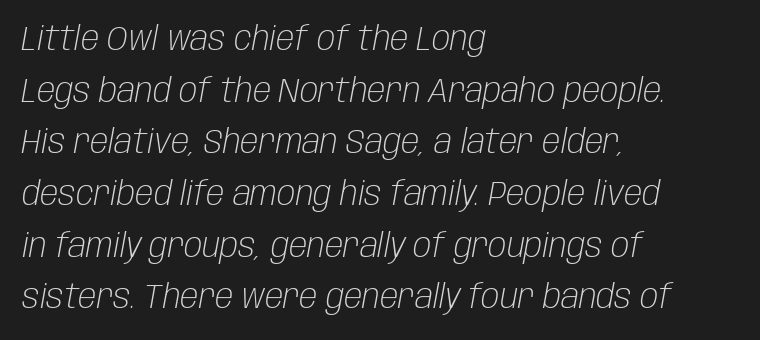
The image shows 34 px light, condensed type, italic (leaning right); set left-aligned, normal line spacing (1.52x), normal letter spacing, not underlined; low stroke contrast and a large x-height.
